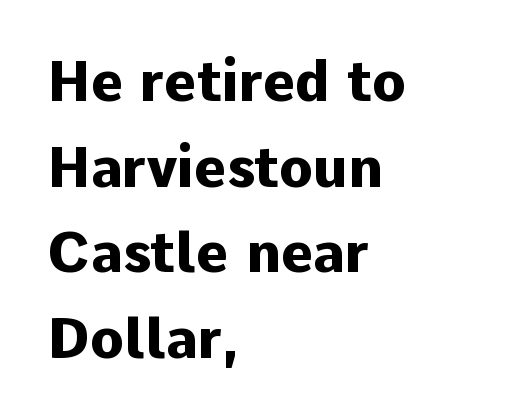
Q: Is the text bold? A: Yes.
Q: Is the text italic (slanted)? A: No, it is upright.
Q: Is the typeface a serif or a sans-serif typeface? A: Sans-serif.
Q: Is the text underlined? A: No.
Q: How is the paragraph aligned? A: Left-aligned.
Q: Is the spacing between letters normal or unusually wide? A: Normal.
Q: Is the spacing between lines tight, normal or loose? A: Normal.
Q: Width (condensed, normal, or wide)? A: Normal.
Q: Stroke contrast? A: Low.
Q: x-height? A: Medium.
Q: Monospaced? A: No.
